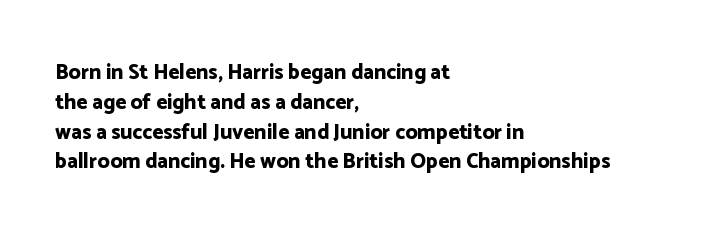
{"italic": "no", "bold": "yes", "underline": "no", "align": "left", "line_spacing": "normal", "line_spacing_ratio": 1.42, "letter_spacing": "normal", "letter_spacing_em": 0.0, "glyph_px": 21}
